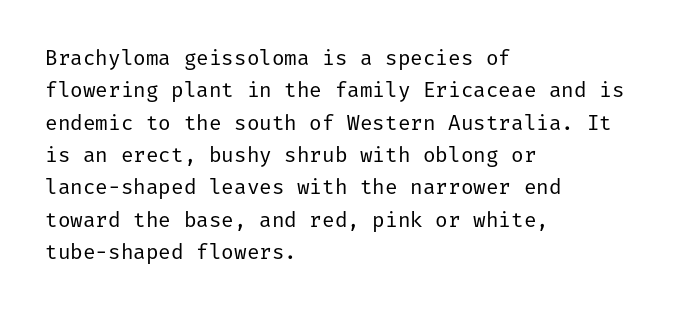
Words float on clear page, feet unadorned. Letters have the restrained weight of plain body copy at most. Horizontal alignment here is leftward, the default for most running prose. Whoever set this chose a conventional vertical rhythm. This sample uses an upright cut, with every glyph sitting square on the baseline.
